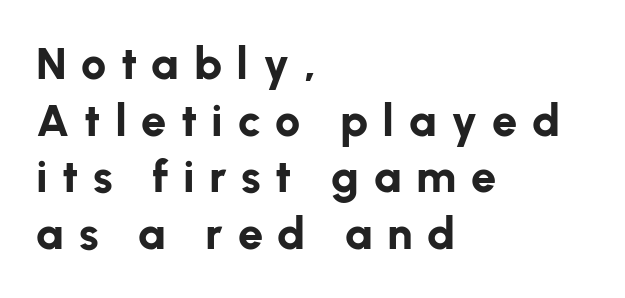
{"serif": "no", "italic": "no", "bold": "yes", "weight": "bold", "width": "normal", "stroke_contrast": "low", "x_height": "medium", "monospaced": "no", "underline": "no", "align": "left", "line_spacing": "normal", "line_spacing_ratio": 1.26, "letter_spacing": "wide", "letter_spacing_em": 0.32, "glyph_px": 45}
